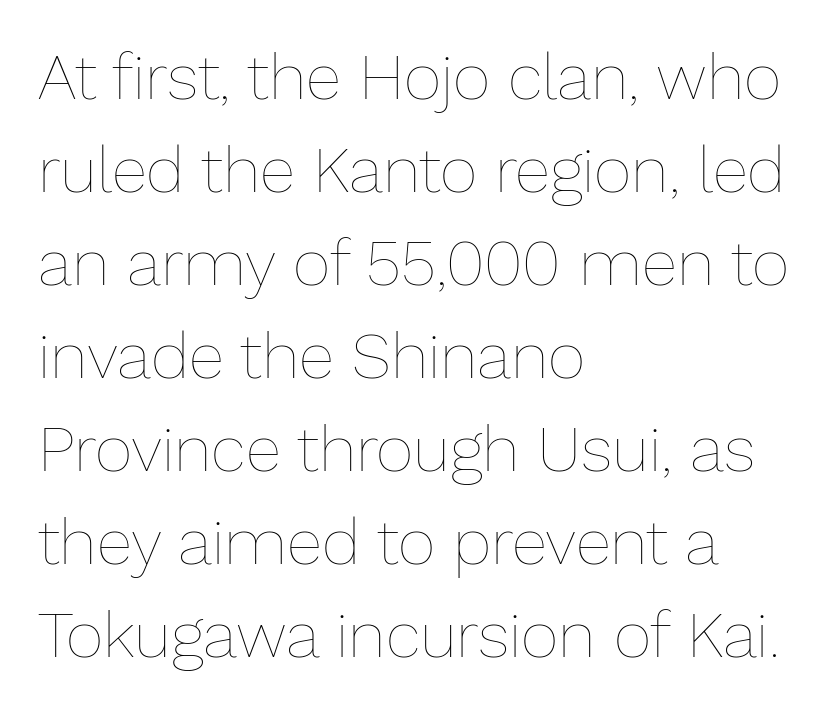
Compared with a typical body face, this is equally light or lighter still. Posture: straight, roman, zero tilt. Bare-footed words on every line. Here the designer chose a conventional face with non-uniform glyph widths. Notice how descenders clear the ascenders below comfortably — that's standard leading.
